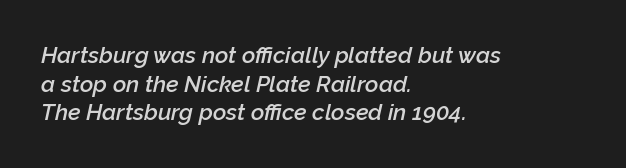
This sample is left-justified, so line endings fall wherever the words run out. Honestly, there is no underline to notice here at all. This rendering leaves character spacing at its baseline value. Slightly chunky letters — semibold, I'd say, not full bold. These lines were composed using italics.
